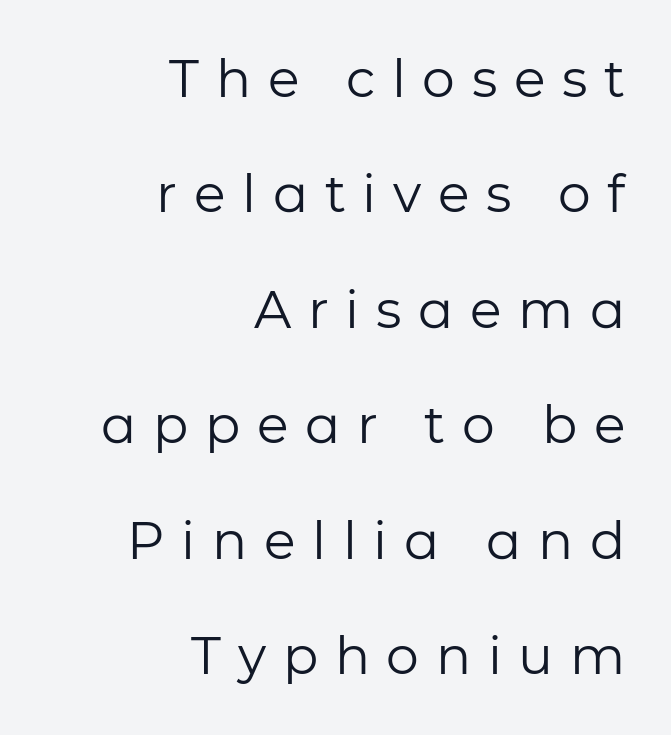
{"serif": "no", "italic": "no", "bold": "no", "weight": "regular", "width": "normal", "stroke_contrast": "low", "x_height": "medium", "monospaced": "no", "underline": "no", "align": "right", "line_spacing": "loose", "line_spacing_ratio": 2.22, "letter_spacing": "wide", "letter_spacing_em": 0.32, "glyph_px": 52}
